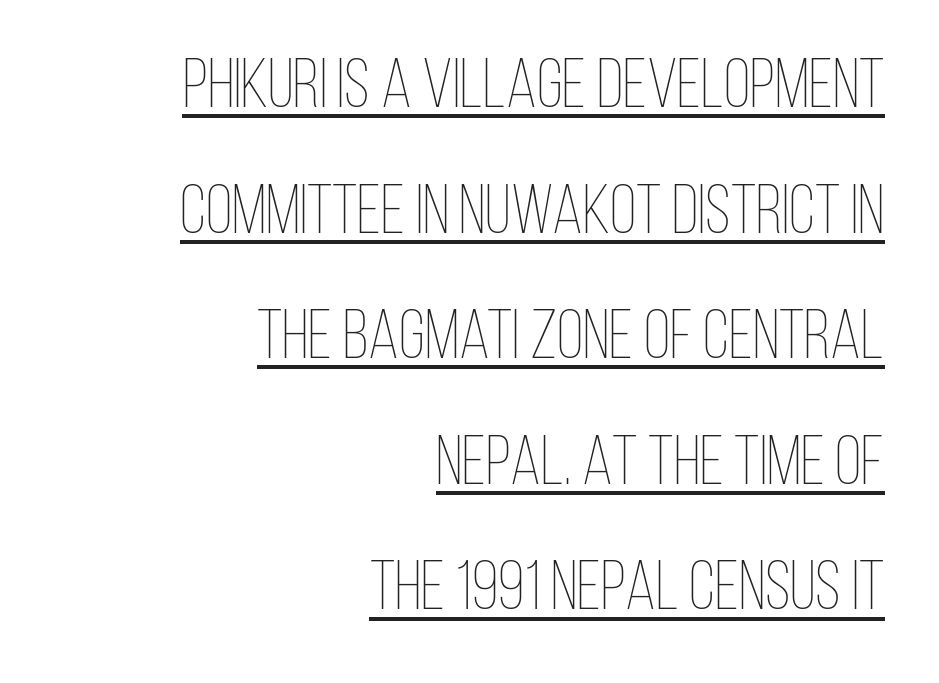
Q: Is the text bold? A: No.
Q: Is the text italic (slanted)? A: No, it is upright.
Q: Is the text underlined? A: Yes.
Q: How is the paragraph aligned? A: Right-aligned.
Q: Is the spacing between letters normal or unusually wide? A: Normal.
Q: Width (condensed, normal, or wide)? A: Condensed.
Q: Stroke contrast? A: Low.
Q: x-height? A: Large.
Q: Monospaced? A: No.
